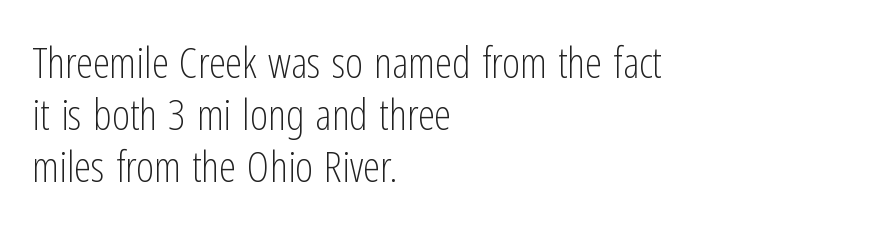
Is this a fixed-width face? No — the glyphs have proportional, varying widths. No italicization has been applied; the sample stays upright. The face used here is a sans, in the tradition of grotesques and geometrics. Does the copy run flush right? No — it runs flush left.
